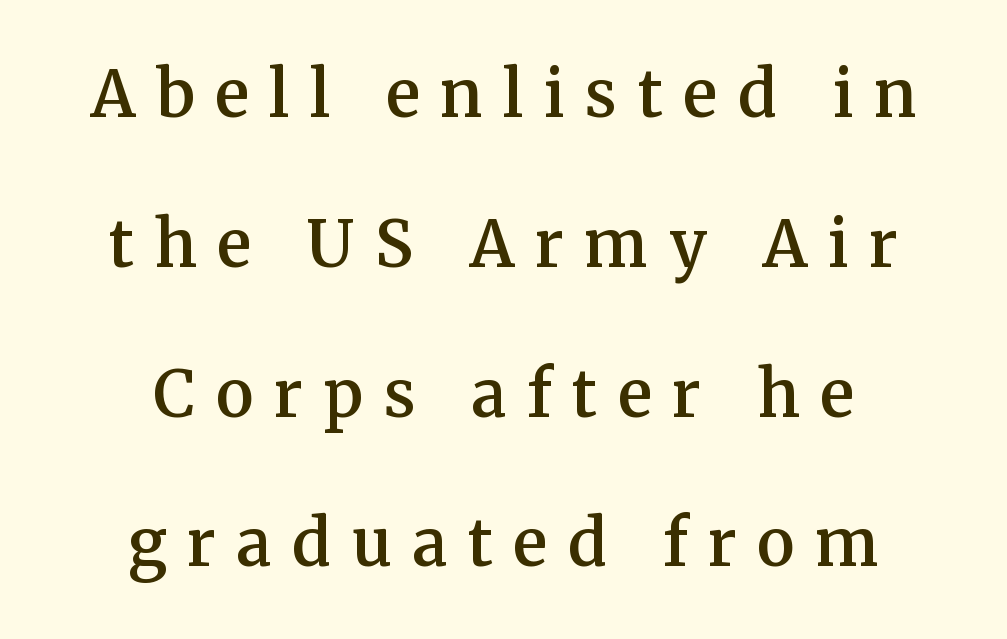
The image shows 64 px semibold serif type, upright; set centered, loose line spacing (2.34x), unusually wide letter spacing (+0.32 em), not underlined; medium stroke contrast and a medium x-height.
